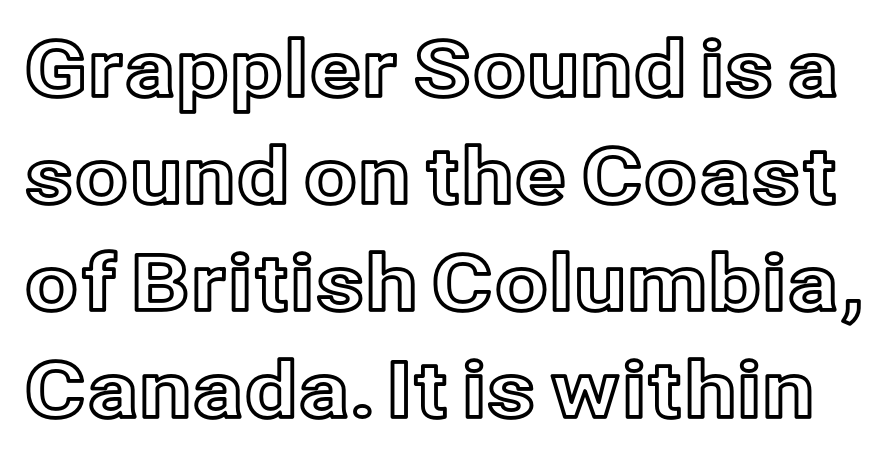
{"italic": "no", "width": "normal", "x_height": "medium", "monospaced": "no", "underline": "no", "line_spacing": "normal", "line_spacing_ratio": 1.39, "letter_spacing": "normal", "letter_spacing_em": 0.0, "glyph_px": 77}
